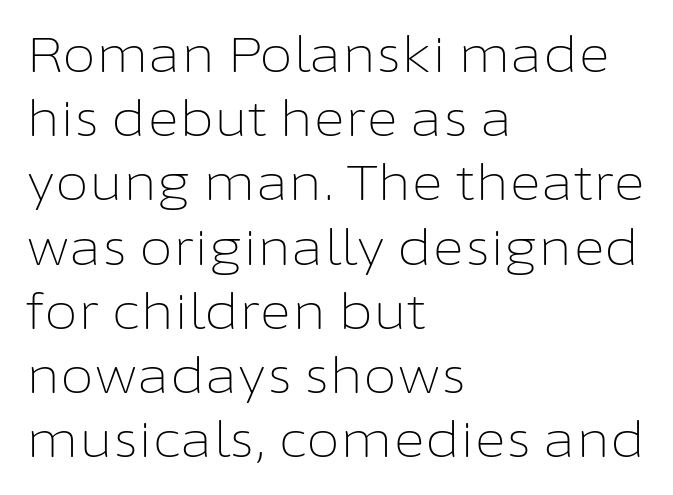
{"serif": "no", "italic": "no", "bold": "no", "weight": "light", "width": "normal", "stroke_contrast": "low", "x_height": "medium", "monospaced": "no", "underline": "no", "align": "left", "line_spacing": "normal", "line_spacing_ratio": 1.31, "letter_spacing": "normal", "letter_spacing_em": 0.0, "glyph_px": 49}
